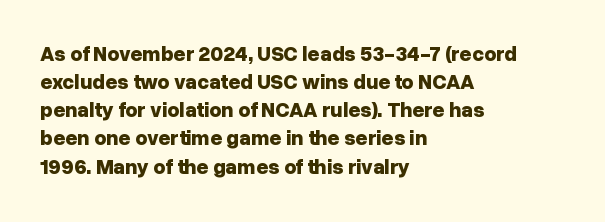
{"italic": "no", "bold": "yes", "underline": "no", "align": "left", "line_spacing": "normal", "line_spacing_ratio": 1.34, "letter_spacing": "normal", "letter_spacing_em": 0.0, "glyph_px": 21}
